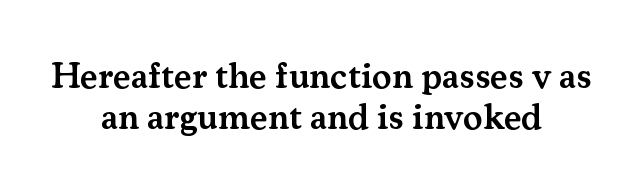
Q: Is the text bold? A: Semi-bold.
Q: Is the text italic (slanted)? A: No, it is upright.
Q: Is the typeface a serif or a sans-serif typeface? A: Serif.
Q: Is the text underlined? A: No.
Q: How is the paragraph aligned? A: Centered.
Q: Is the spacing between letters normal or unusually wide? A: Normal.
Q: Is the spacing between lines tight, normal or loose? A: Tight.
Q: Width (condensed, normal, or wide)? A: Normal.
Q: Stroke contrast? A: Medium.
Q: x-height? A: Small.
Q: Monospaced? A: No.
